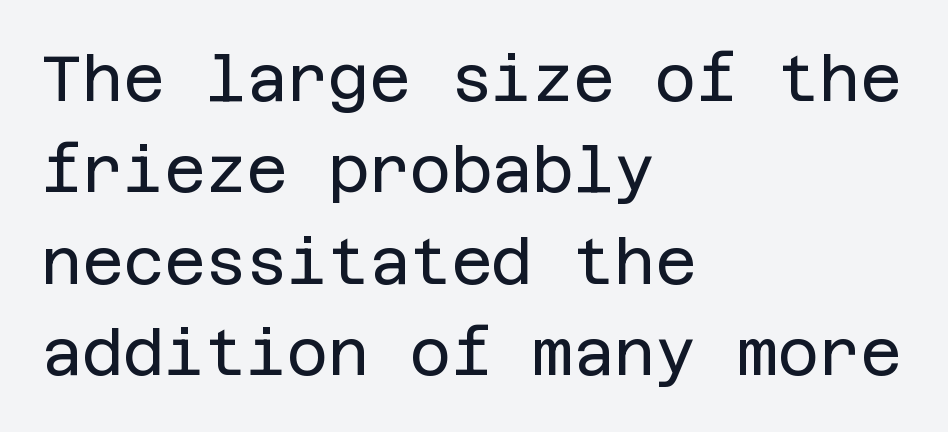
{"serif": "no", "italic": "no", "bold": "no", "weight": "regular", "width": "normal", "stroke_contrast": "low", "x_height": "large", "underline": "no", "align": "left", "line_spacing": "normal", "line_spacing_ratio": 1.45, "letter_spacing": "normal", "letter_spacing_em": 0.0, "glyph_px": 63}
